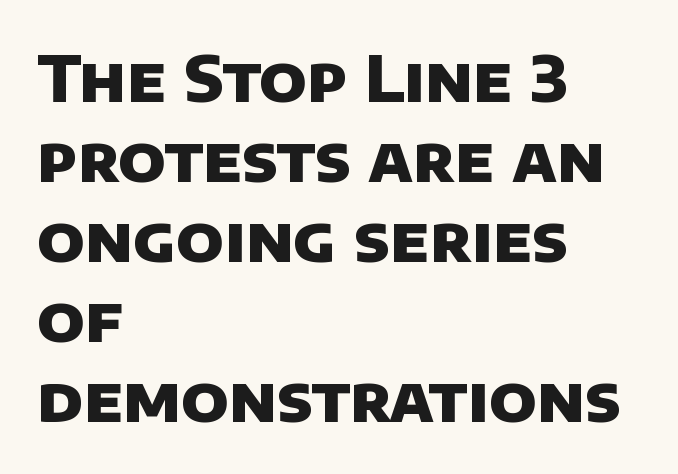
The image shows 63 px heavy sans-serif type; set left-aligned, normal line spacing (1.27x), normal letter spacing, not underlined; low stroke contrast and a large x-height.
